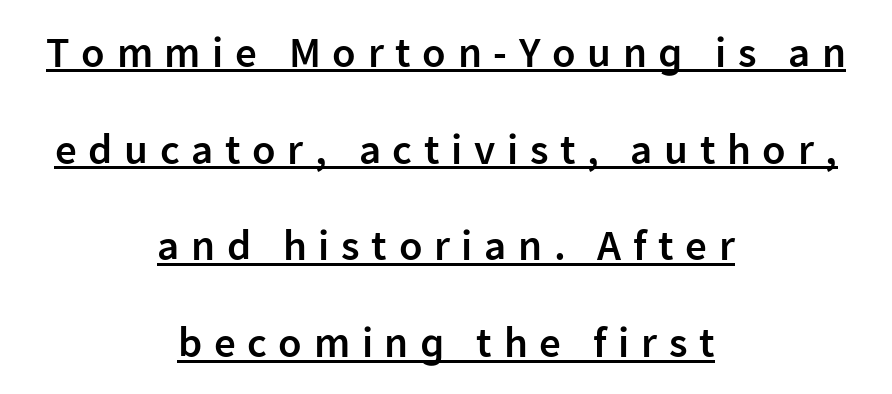
{"serif": "no", "italic": "no", "bold": "semi", "weight": "semibold", "width": "normal", "stroke_contrast": "low", "x_height": "medium", "monospaced": "no", "underline": "yes", "align": "center", "line_spacing": "loose", "line_spacing_ratio": 2.25, "letter_spacing": "wide", "letter_spacing_em": 0.27, "glyph_px": 43}
